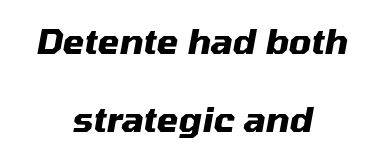
The image shows 35 px heavy type, italic (leaning right); set centered, loose line spacing (2.23x), normal letter spacing, not underlined; medium stroke contrast and a medium x-height.
